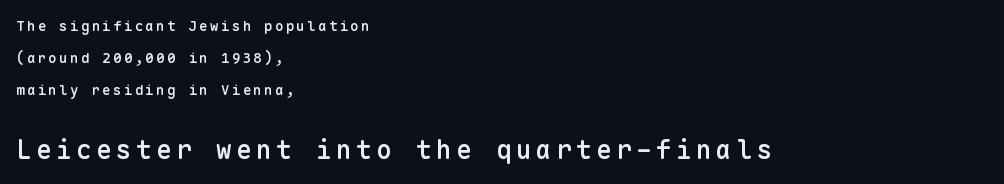
The image shows 26 px text type, upright; set left-aligned, loose line spacing (2.27x), not underlined; the second (bottom) block is 1.86x larger.
